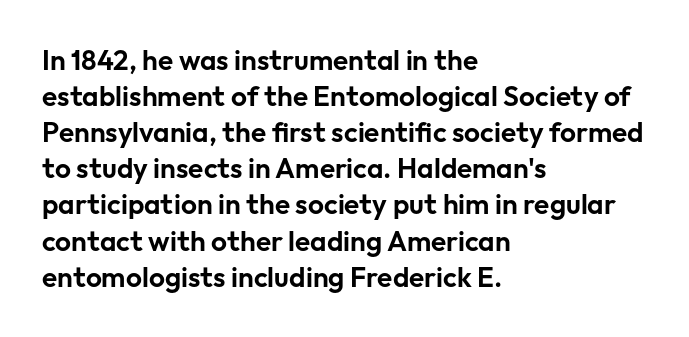
Q: Is the text italic (slanted)? A: No, it is upright.
Q: Is the typeface a serif or a sans-serif typeface? A: Sans-serif.
Q: Is the text underlined? A: No.
Q: How is the paragraph aligned? A: Left-aligned.
Q: Is the spacing between letters normal or unusually wide? A: Normal.
Q: Is the spacing between lines tight, normal or loose? A: Normal.
Q: Width (condensed, normal, or wide)? A: Normal.
Q: Stroke contrast? A: Low.
Q: x-height? A: Medium.
Q: Monospaced? A: No.
